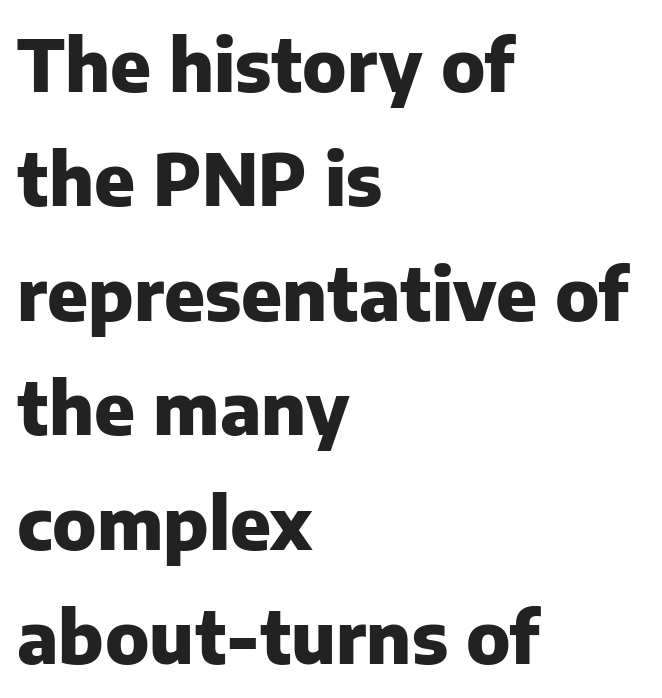
{"serif": "no", "italic": "no", "bold": "yes", "weight": "heavy", "width": "normal", "stroke_contrast": "low", "x_height": "medium", "monospaced": "no", "underline": "no", "align": "left", "line_spacing": "normal", "line_spacing_ratio": 1.59, "letter_spacing": "normal", "letter_spacing_em": 0.0, "glyph_px": 72}
